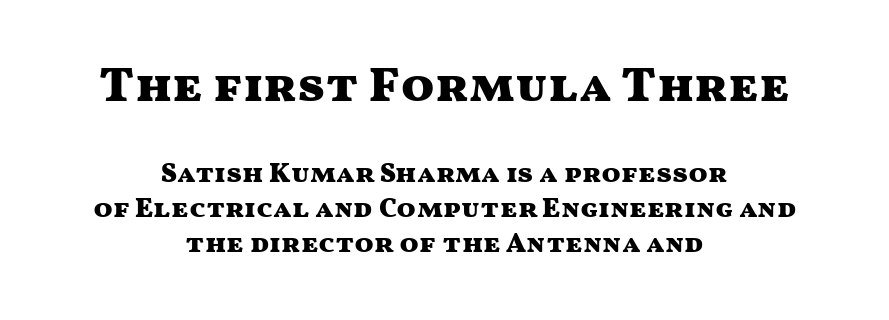
Q: Is the text bold? A: Yes.
Q: Is the text italic (slanted)? A: No, it is upright.
Q: Is the typeface a serif or a sans-serif typeface? A: Sans-serif.
Q: Is the text underlined? A: No.
Q: How is the paragraph aligned? A: Centered.
Q: Is the spacing between letters normal or unusually wide? A: Normal.
Q: Is the spacing between lines tight, normal or loose? A: Normal.
Q: Which block of text is set in a larger size, the first (top) or the second (bottom)? A: The first (top) one.
Q: Width (condensed, normal, or wide)? A: Wide.
Q: Stroke contrast? A: Medium.
Q: x-height? A: Medium.
Q: Monospaced? A: No.
